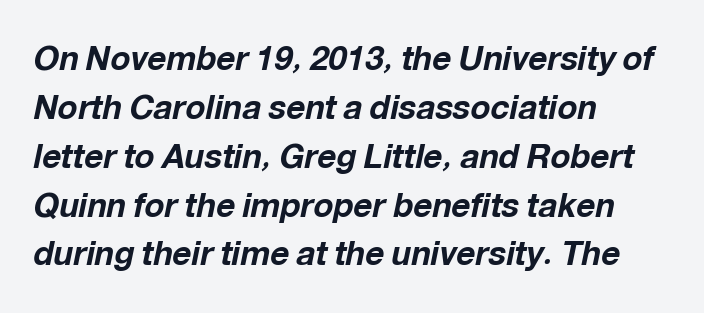
The image shows 33 px bold type, italic (leaning right); set left-aligned, normal line spacing (1.48x), normal letter spacing, not underlined; low stroke contrast and a medium x-height.
